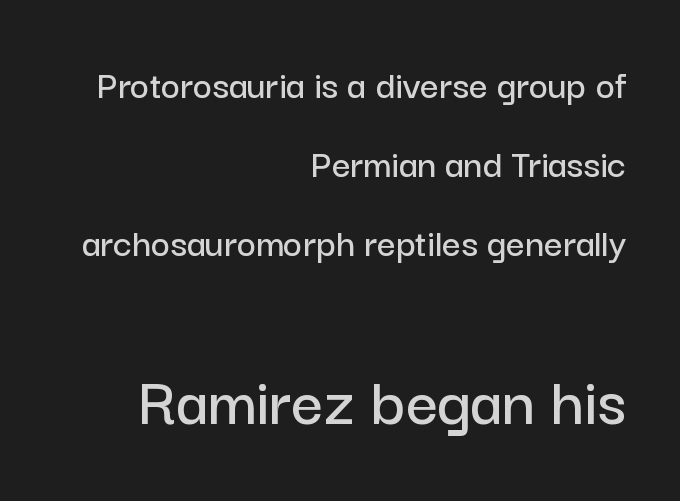
A flush-right, rag-left setting is used for this passage. Baseline-to-baseline distance is far greater than the letter height. Varying glyph widths throughout — classic text-font behaviour. The passage shown has conventional tracking throughout.
